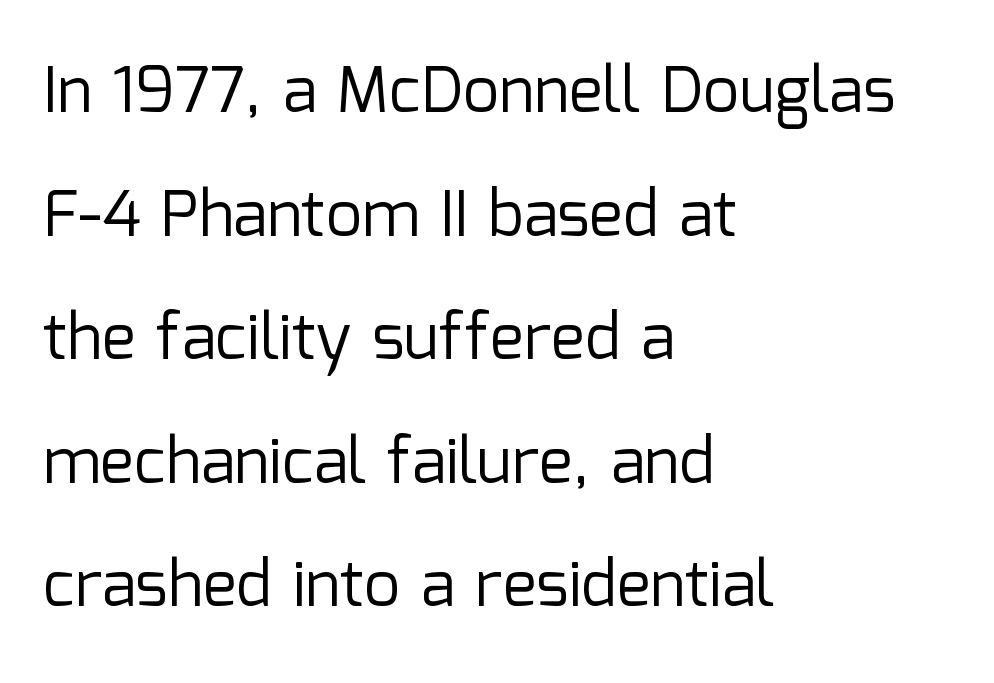
Typographically, this falls in the sans-serif category. Do the characters align in a grid? No, the font is proportional. The letters stand straight up with perfectly vertical stems. Left-aligned paragraph, ragged on the right. This sample uses plain, unmodified letter spacing.
